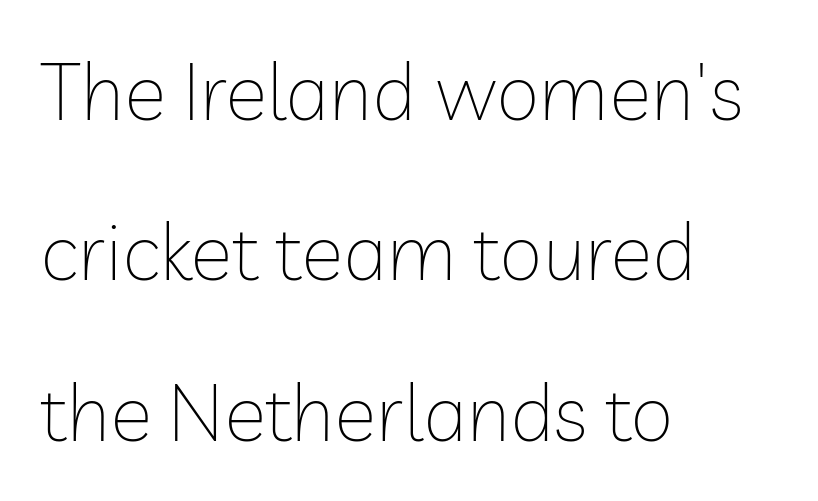
Q: Is the text bold? A: No.
Q: Is the text italic (slanted)? A: No, it is upright.
Q: Is the typeface a serif or a sans-serif typeface? A: Sans-serif.
Q: Is the text underlined? A: No.
Q: How is the paragraph aligned? A: Left-aligned.
Q: Is the spacing between letters normal or unusually wide? A: Normal.
Q: Is the spacing between lines tight, normal or loose? A: Loose.
Q: Width (condensed, normal, or wide)? A: Normal.
Q: Stroke contrast? A: Low.
Q: x-height? A: Medium.
Q: Monospaced? A: No.
